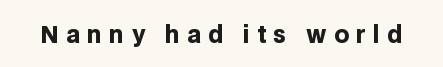
{"italic": "no", "bold": "yes", "underline": "no", "letter_spacing": "wide", "letter_spacing_em": 0.32, "glyph_px": 23}
